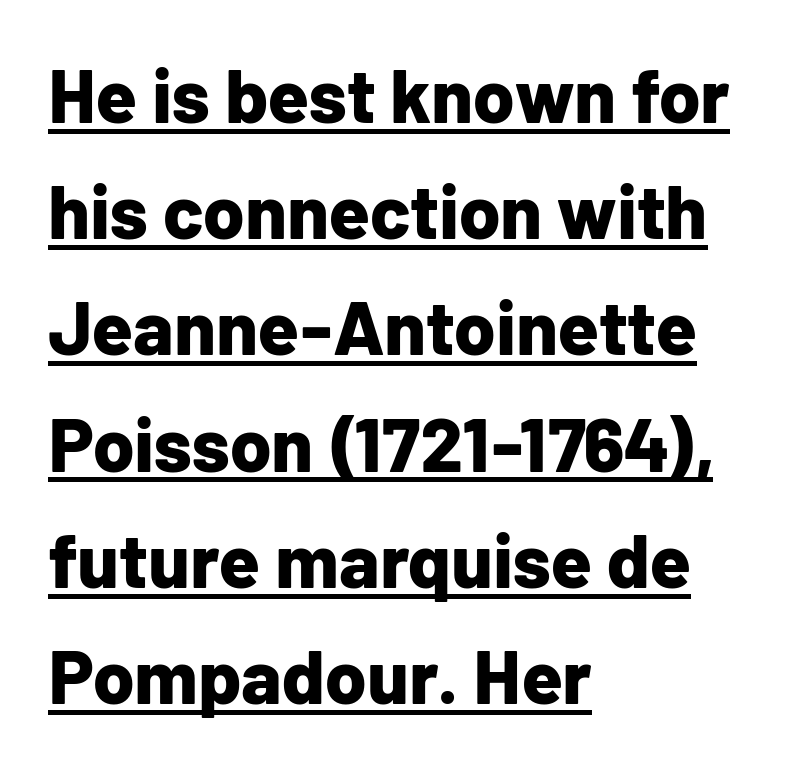
Q: Is the text bold? A: Yes.
Q: Is the text italic (slanted)? A: No, it is upright.
Q: Is the typeface a serif or a sans-serif typeface? A: Sans-serif.
Q: Is the text underlined? A: Yes.
Q: How is the paragraph aligned? A: Left-aligned.
Q: Is the spacing between letters normal or unusually wide? A: Normal.
Q: Is the spacing between lines tight, normal or loose? A: Normal.
Q: Width (condensed, normal, or wide)? A: Normal.
Q: Stroke contrast? A: Low.
Q: x-height? A: Medium.
Q: Monospaced? A: No.
